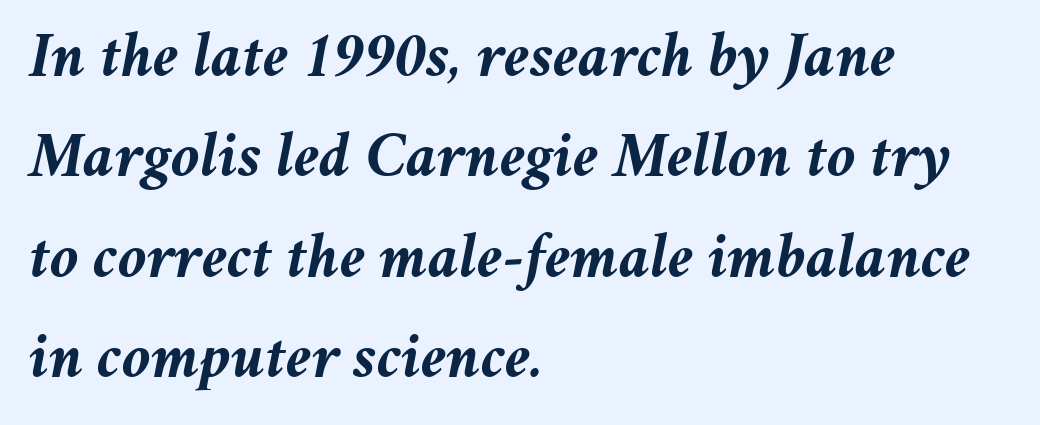
The image shows 64 px semibold type, italic (leaning right); set left-aligned, normal line spacing (1.57x), normal letter spacing, not underlined; medium stroke contrast and a medium x-height.
